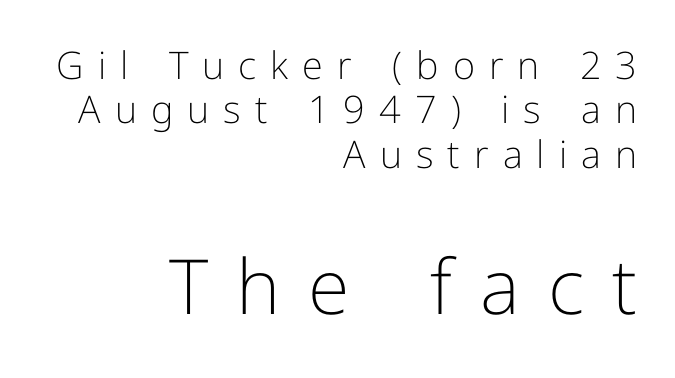
A sans-serif font was chosen for this passage. Typesetter's note — lower block bumped up in size, upper block left smaller. A roman cut, with each character standing at attention. Look at the tracking — it's clearly loosened, letters drifting apart. The area under the type is left untouched. Compared with a typical body face, this is equally light or lighter still.
